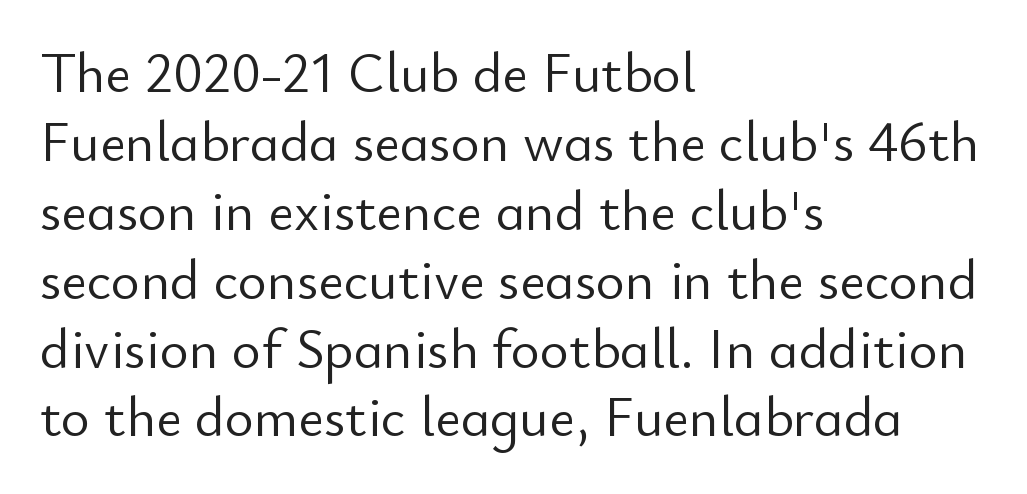
The image shows 56 px light sans-serif type, upright; set left-aligned, line spacing 1.23x, normal letter spacing, not underlined; low stroke contrast and a small x-height.
